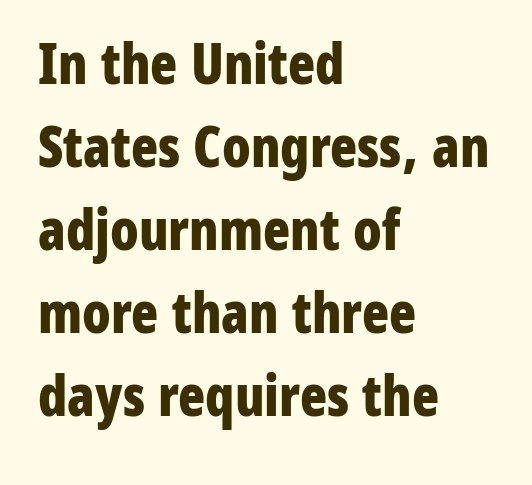
A typesetter would call this proportional, since set widths differ per character. The face used here is a sans, in the tradition of grotesques and geometrics. Beneath every word, the page is bare. The face used here is rendered with its standard letterfit.
